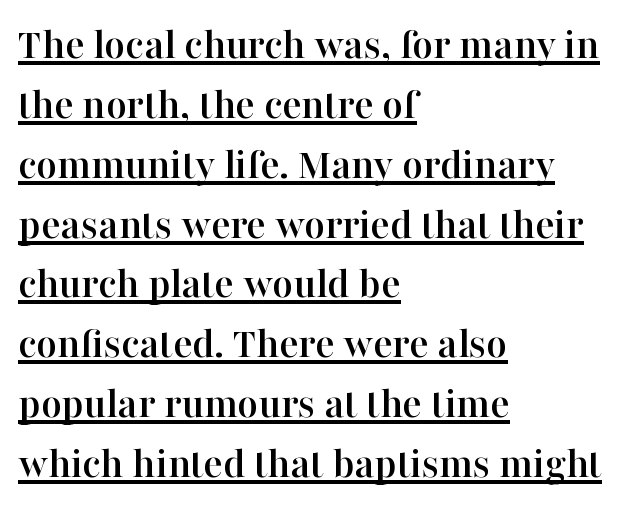
{"serif": "yes", "italic": "no", "width": "normal", "stroke_contrast": "high", "x_height": "medium", "monospaced": "no", "underline": "yes", "align": "left", "line_spacing": "normal", "line_spacing_ratio": 1.33, "letter_spacing": "normal", "letter_spacing_em": 0.0, "glyph_px": 45}
